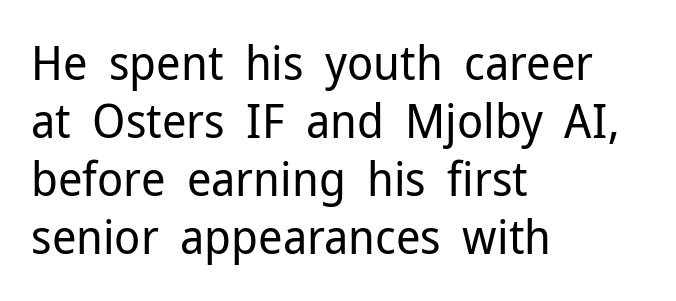
Q: Is the text bold? A: No.
Q: Is the text italic (slanted)? A: No, it is upright.
Q: Is the typeface a serif or a sans-serif typeface? A: Sans-serif.
Q: Is the text underlined? A: No.
Q: How is the paragraph aligned? A: Left-aligned.
Q: Is the spacing between letters normal or unusually wide? A: Normal.
Q: Width (condensed, normal, or wide)? A: Normal.
Q: Stroke contrast? A: Low.
Q: x-height? A: Medium.
Q: Monospaced? A: No.
